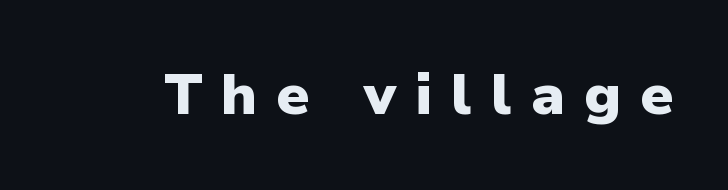
Q: Is the text bold? A: Yes.
Q: Is the text italic (slanted)? A: No, it is upright.
Q: Is the typeface a serif or a sans-serif typeface? A: Sans-serif.
Q: Is the text underlined? A: No.
Q: Is the spacing between letters normal or unusually wide? A: Unusually wide.
Q: Width (condensed, normal, or wide)? A: Normal.
Q: Stroke contrast? A: Low.
Q: x-height? A: Medium.
Q: Monospaced? A: No.
